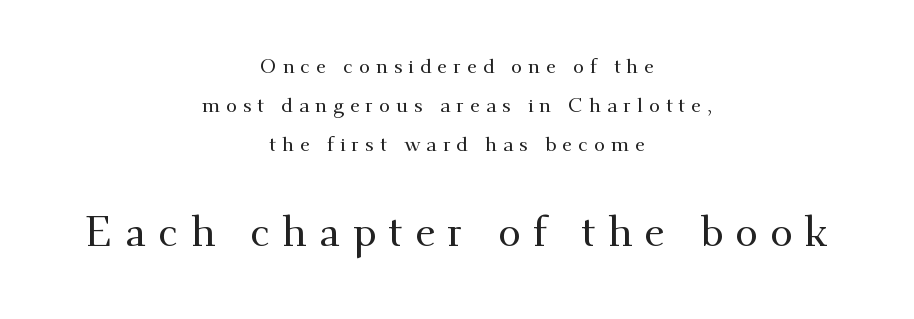
The leading is generous, giving the passage an open texture. A student would call this center alignment; a typographer would say set centered. The font family rendered here belongs to the serif group. Size contrast runs from small at the top to large at the bottom. Caption: expanded tracking, letters set apart.
